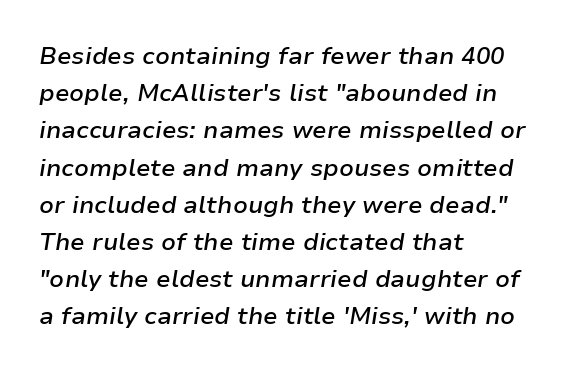
The image shows 24 px text type, italic (leaning right); set left-aligned, normal line spacing (1.55x), normal letter spacing, not underlined.
